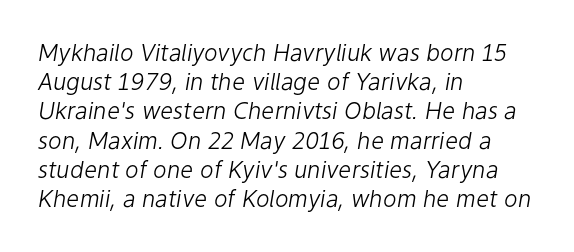
Q: Is the text bold? A: No.
Q: Is the text italic (slanted)? A: Yes, it leans right by about 9 degrees.
Q: Is the text underlined? A: No.
Q: How is the paragraph aligned? A: Left-aligned.
Q: Is the spacing between letters normal or unusually wide? A: Normal.
Q: Is the spacing between lines tight, normal or loose? A: Normal.
